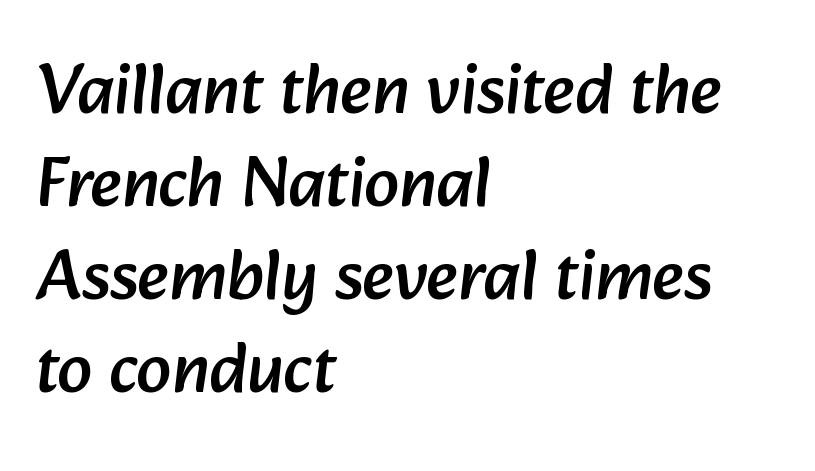
The image shows 70 px sans-serif type; set left-aligned, normal line spacing (1.33x), normal letter spacing, not underlined; low stroke contrast and a medium x-height.
